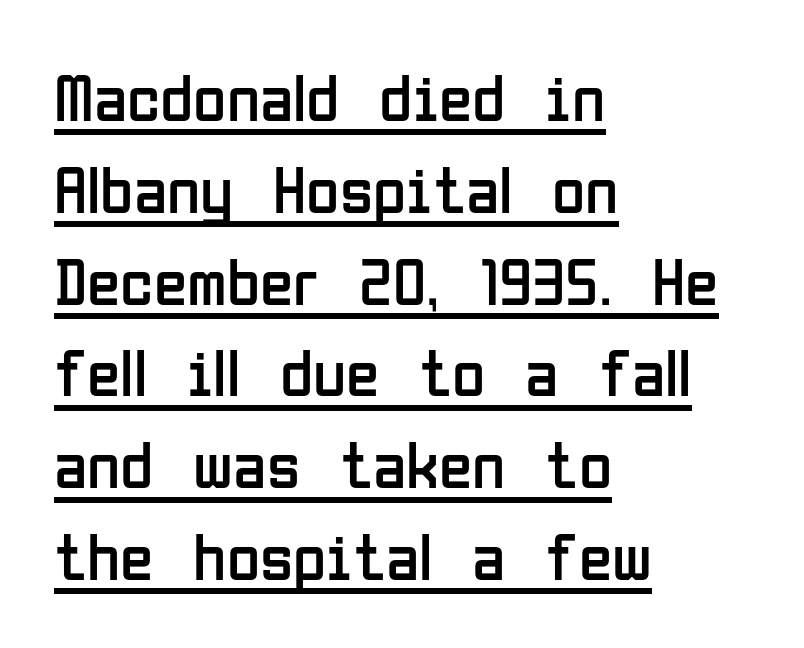
{"serif": "no", "italic": "no", "bold": "no", "weight": "regular", "width": "condensed", "stroke_contrast": "low", "x_height": "medium", "monospaced": "no", "underline": "yes", "align": "left", "line_spacing": "normal", "line_spacing_ratio": 1.35, "letter_spacing": "normal", "letter_spacing_em": 0.0, "glyph_px": 68}
